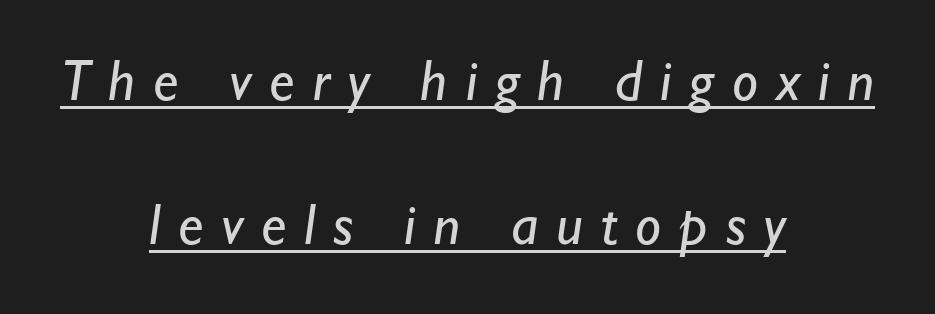
The image shows 58 px regular-weight sans-serif type; set centered, loose line spacing (2.48x), unusually wide letter spacing (+0.31 em), underlined; low stroke contrast and a small x-height.
